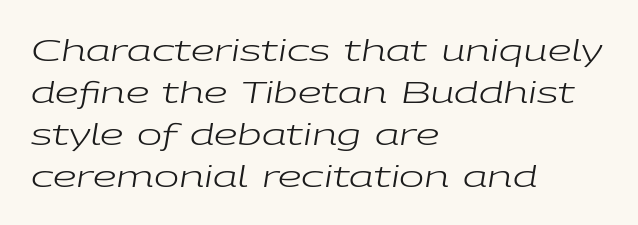
{"italic": "yes", "lean": "right", "slant_degrees": 9, "bold": "no", "weight": "regular", "width": "wide", "stroke_contrast": "low", "x_height": "medium", "monospaced": "no", "underline": "no", "align": "left", "line_spacing": "normal", "line_spacing_ratio": 1.4, "letter_spacing": "normal", "letter_spacing_em": 0.0, "glyph_px": 30}
